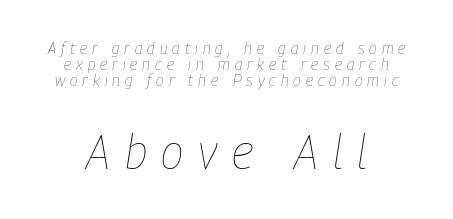
Q: Is the text bold? A: No.
Q: Is the text italic (slanted)? A: Yes, it leans right by about 9 degrees.
Q: Is the text underlined? A: No.
Q: Is the spacing between letters normal or unusually wide? A: Unusually wide.
Q: Is the spacing between lines tight, normal or loose? A: Tight.
Q: Which block of text is set in a larger size, the first (top) or the second (bottom)? A: The second (bottom) one.
Q: Width (condensed, normal, or wide)? A: Condensed.
Q: Stroke contrast? A: Low.
Q: x-height? A: Medium.
Q: Monospaced? A: No.
